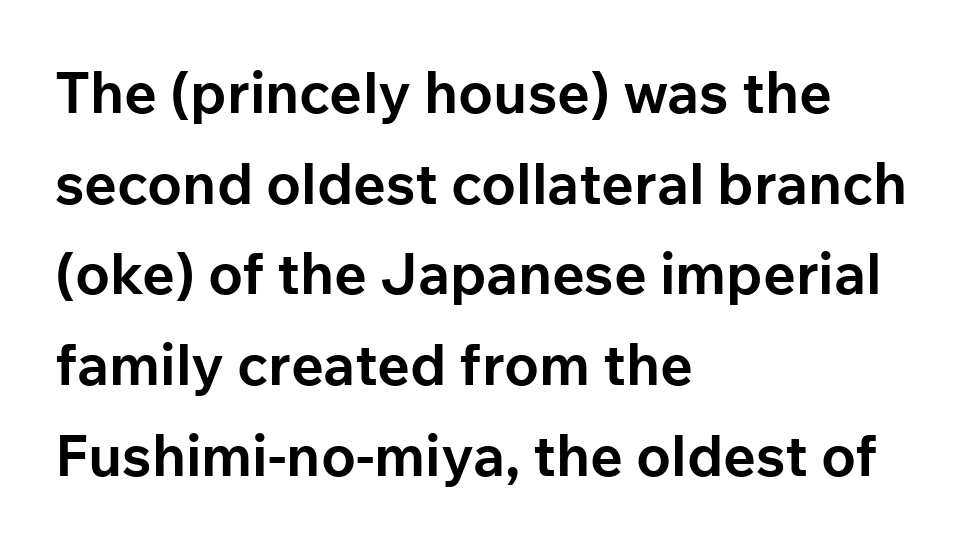
{"serif": "no", "italic": "no", "bold": "yes", "weight": "bold", "width": "normal", "stroke_contrast": "low", "x_height": "medium", "monospaced": "no", "underline": "no", "align": "left", "line_spacing": "normal", "line_spacing_ratio": 1.59, "letter_spacing": "normal", "letter_spacing_em": 0.0, "glyph_px": 57}
